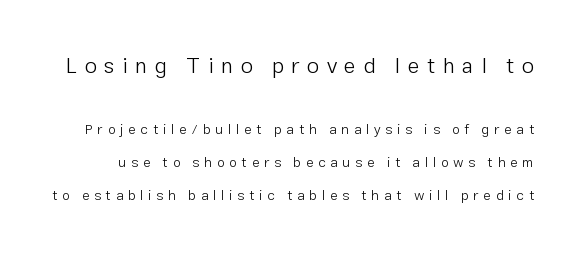
This rendering widens character spacing well past its baseline value. The typesetting does not lean heavy: it is not bold. The letters stand straight up with perfectly vertical stems. The rendering shrinks the type as you move from the upper chunk to the lower.
